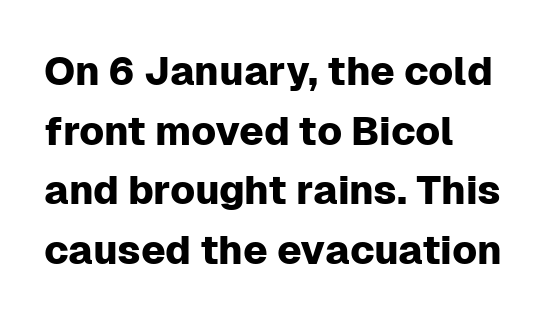
Q: Is the text italic (slanted)? A: No, it is upright.
Q: Is the typeface a serif or a sans-serif typeface? A: Sans-serif.
Q: Is the text underlined? A: No.
Q: How is the paragraph aligned? A: Left-aligned.
Q: Is the spacing between letters normal or unusually wide? A: Normal.
Q: Is the spacing between lines tight, normal or loose? A: Normal.
Q: Width (condensed, normal, or wide)? A: Normal.
Q: Stroke contrast? A: Low.
Q: x-height? A: Medium.
Q: Monospaced? A: No.
